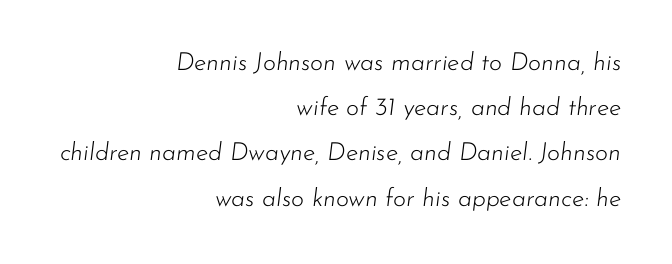
Q: Is the text bold? A: No.
Q: Is the text italic (slanted)? A: Yes, it leans right by about 7 degrees.
Q: Is the text underlined? A: No.
Q: How is the paragraph aligned? A: Right-aligned.
Q: Is the spacing between letters normal or unusually wide? A: Normal.
